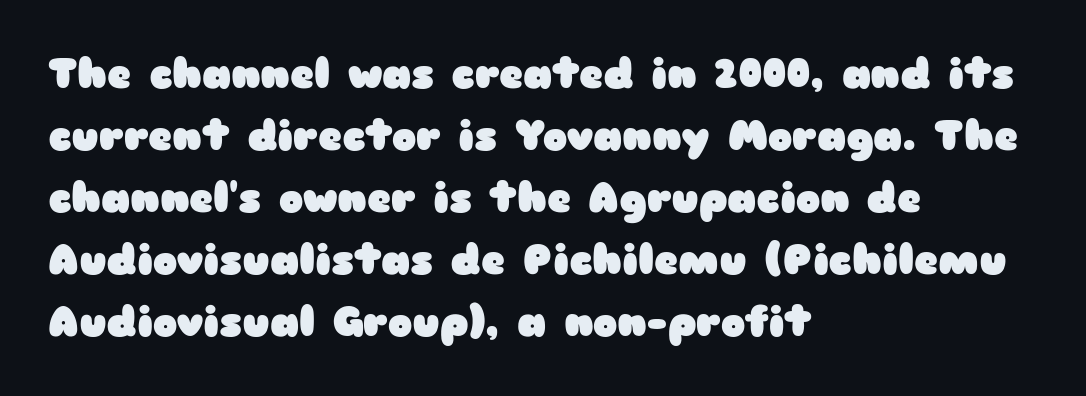
This sample uses plain, unmodified letter spacing. The letters advance in unequal steps, a hallmark of proportional type. The text block is weighted toward the left margin, trailing off unevenly rightward. The space directly below the letters is spotless. The axis of the letterforms is exactly vertical.
